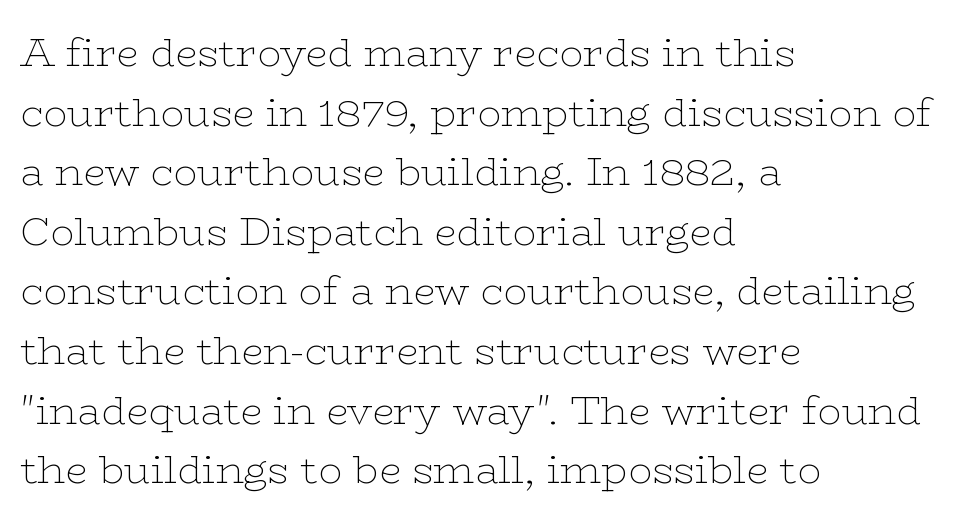
The lines in this sample share a left origin and differ only in where they stop. Interline gaps are of average width in this sample. A serif font was chosen for this passage. You can tell it's not italic because the verticals are truly vertical.
